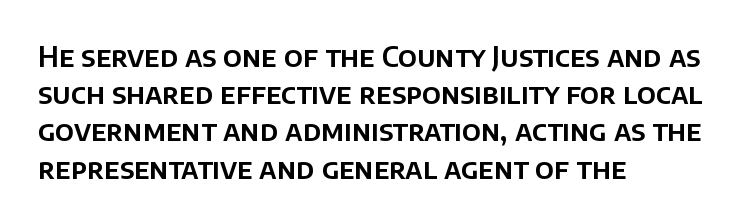
These lines keep a tight, regular rhythm from letter to letter. How would I describe the line gaps? Plain and ordinary. You could not count columns in this text — the font is proportionally spaced. Descenders are the only things crossing below the line.
